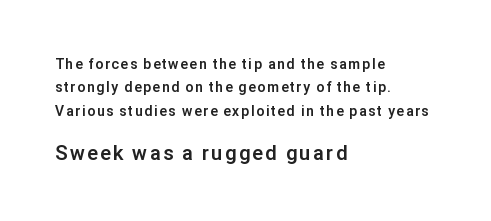
{"italic": "no", "bold": "yes", "underline": "no", "align": "left", "line_spacing": "normal", "line_spacing_ratio": 1.67, "larger_block": "second", "size_ratio": 1.43, "glyph_px": 20}
